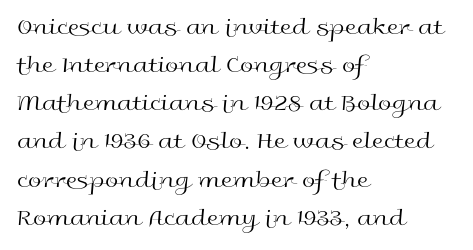
The image shows 24 px text type, upright; set left-aligned, normal line spacing (1.59x), normal letter spacing, not underlined.
